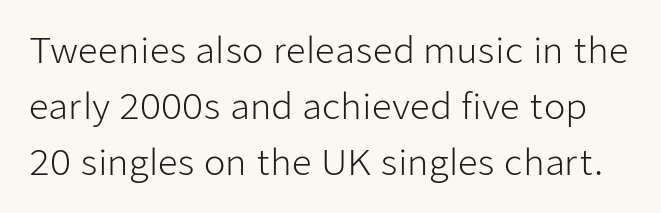
The image shows 35 px light sans-serif type, upright; set normal line spacing (1.6x), normal letter spacing, not underlined; low stroke contrast and a medium x-height.
